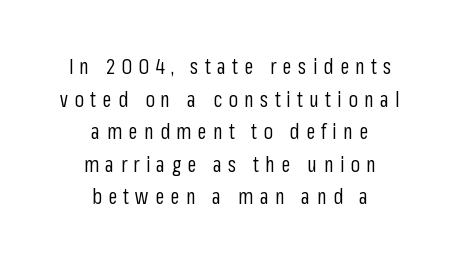
Q: Is the text bold? A: No.
Q: Is the text italic (slanted)? A: No, it is upright.
Q: Is the text underlined? A: No.
Q: How is the paragraph aligned? A: Centered.
Q: Is the spacing between letters normal or unusually wide? A: Unusually wide.
Q: Is the spacing between lines tight, normal or loose? A: Normal.
